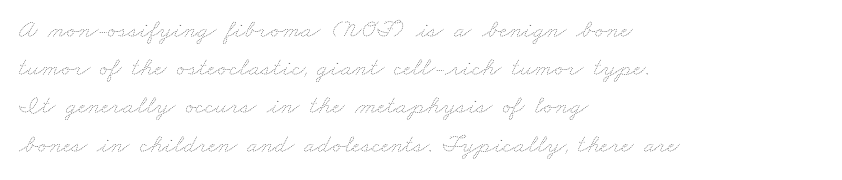
Unmarked baselines from the first word to the last. Each word holds together tightly as a unit, with standard inter-letter gaps. What's the leading like? Ordinary, nothing unusual. Unbolded letterforms with no extra heft.
